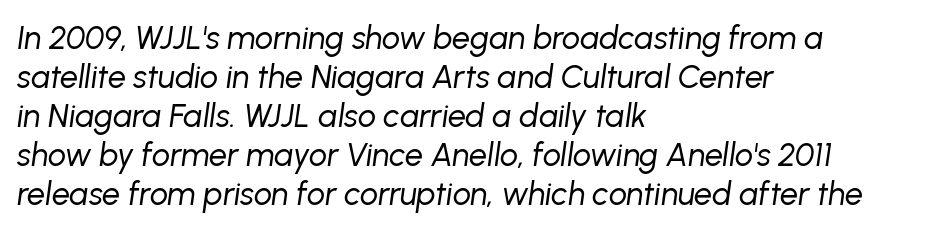
Q: Is the text bold? A: No.
Q: Is the text italic (slanted)? A: Yes, it leans right by about 8 degrees.
Q: Is the text underlined? A: No.
Q: How is the paragraph aligned? A: Left-aligned.
Q: Is the spacing between letters normal or unusually wide? A: Normal.
Q: Width (condensed, normal, or wide)? A: Normal.
Q: Stroke contrast? A: Low.
Q: x-height? A: Medium.
Q: Monospaced? A: No.
